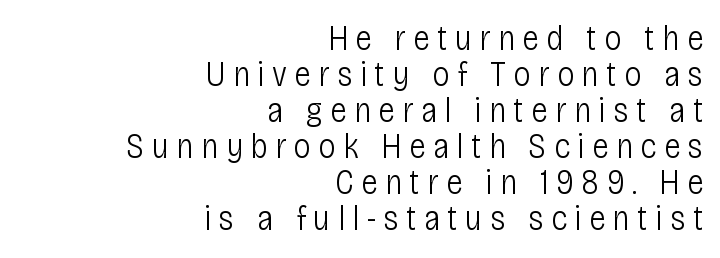
The image shows 35 px light, condensed sans-serif type, upright; set right-aligned, tight line spacing (1.03x), unusually wide letter spacing (+0.21 em), not underlined; low stroke contrast and a large x-height.
